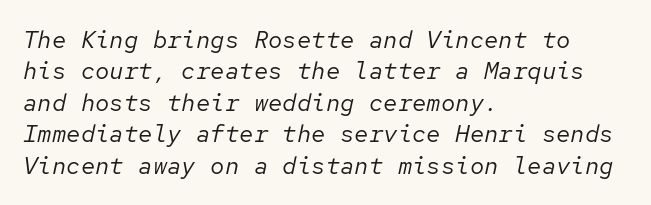
Q: Is the text bold? A: No.
Q: Is the text italic (slanted)? A: Yes, it leans right by about 12 degrees.
Q: Is the text underlined? A: No.
Q: How is the paragraph aligned? A: Left-aligned.
Q: Is the spacing between letters normal or unusually wide? A: Normal.
Q: Is the spacing between lines tight, normal or loose? A: Normal.
